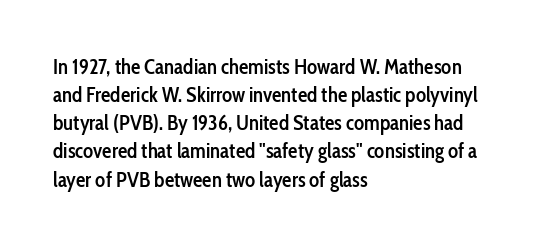
The image shows 21 px text type, upright; set left-aligned, normal line spacing (1.34x), normal letter spacing, not underlined.
